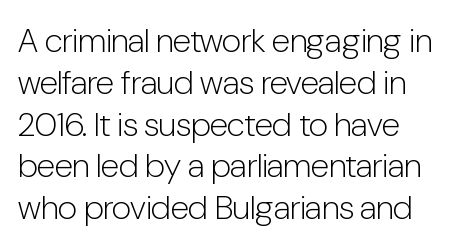
Q: Is the text bold? A: No.
Q: Is the text italic (slanted)? A: No, it is upright.
Q: Is the typeface a serif or a sans-serif typeface? A: Sans-serif.
Q: Is the text underlined? A: No.
Q: Is the spacing between letters normal or unusually wide? A: Normal.
Q: Width (condensed, normal, or wide)? A: Condensed.
Q: Stroke contrast? A: Low.
Q: x-height? A: Medium.
Q: Monospaced? A: No.
